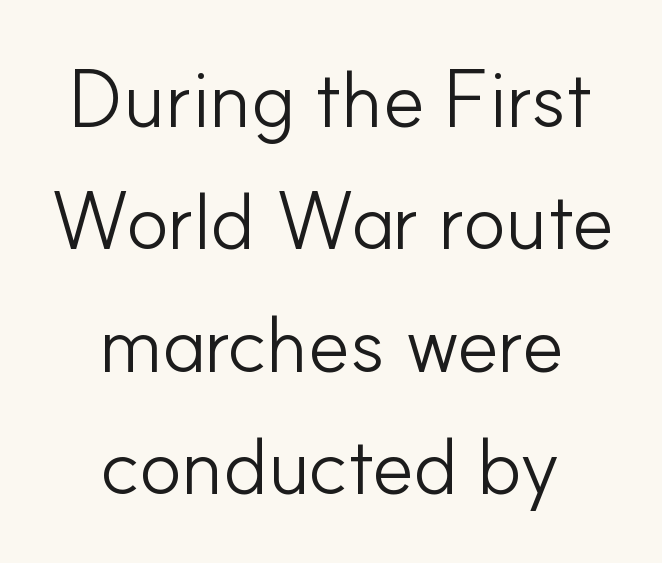
The image shows 80 px light sans-serif type, upright; set centered, normal line spacing (1.53x), normal letter spacing, not underlined; low stroke contrast and a small x-height.
